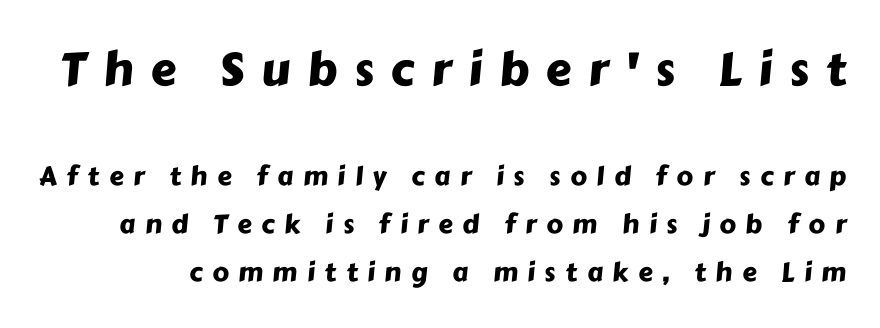
In this sample the first text group is rendered at the bigger scale. The horizontal fit of the characters is loose and conspicuously gappy. This is sans-serif lettering, the kind often seen on screens and signage. Do the characters align in a grid? No, the font is proportional. Descenders hang freely into open space.
